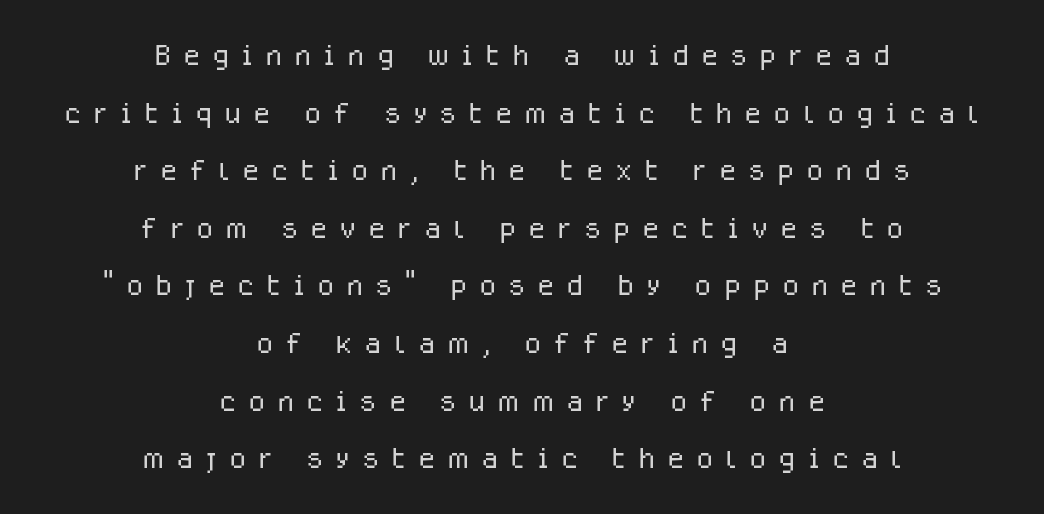
Q: Is the text bold? A: No.
Q: Is the text italic (slanted)? A: No, it is upright.
Q: Is the typeface a serif or a sans-serif typeface? A: Sans-serif.
Q: Is the text underlined? A: No.
Q: How is the paragraph aligned? A: Centered.
Q: Is the spacing between letters normal or unusually wide? A: Unusually wide.
Q: Is the spacing between lines tight, normal or loose? A: Normal.
Q: Width (condensed, normal, or wide)? A: Normal.
Q: Stroke contrast? A: Low.
Q: x-height? A: Medium.
Q: Monospaced? A: No.
